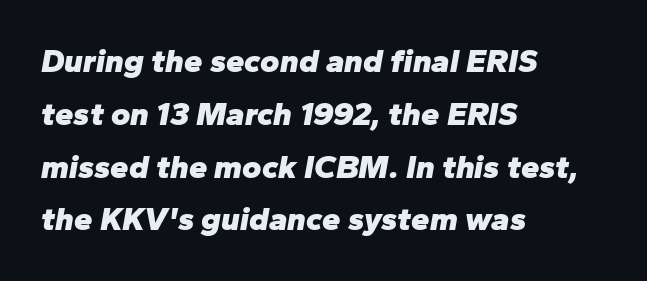
Designer's note — italics engaged. Weight check: bold — yes, fully. Check under the words: just untouched page. Each word holds together tightly as a unit, with standard inter-letter gaps. The designer left line spacing at the default. Line beginnings align vertically; line endings do not.
